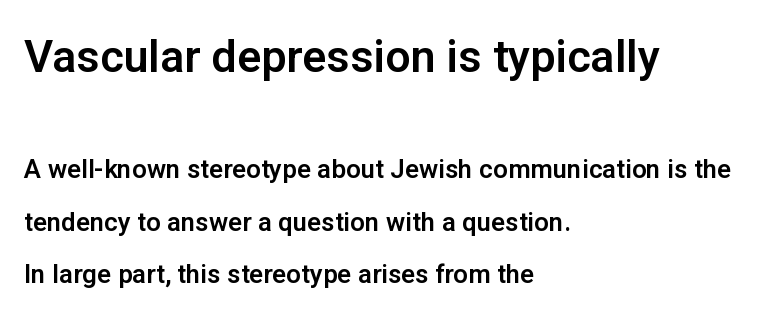
{"serif": "no", "italic": "no", "width": "normal", "stroke_contrast": "low", "x_height": "medium", "monospaced": "no", "underline": "no", "align": "left", "line_spacing": "loose", "line_spacing_ratio": 2.01, "letter_spacing": "normal", "letter_spacing_em": 0.0, "larger_block": "first", "size_ratio": 1.73, "glyph_px": 45}
